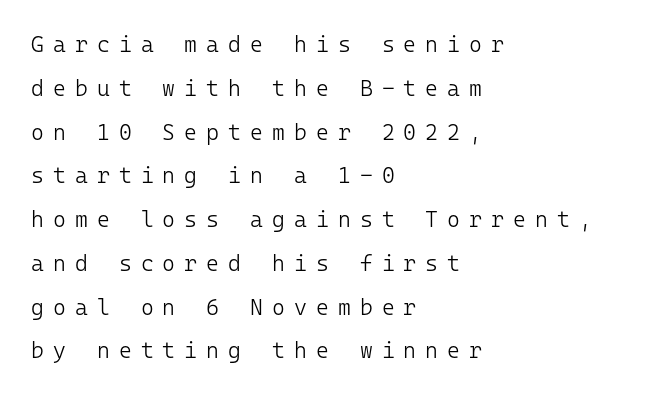
Honestly, the rows look like they've been pulled way apart. Each stroke keeps to a modest, everyday thickness or less. Line beginnings align vertically; line endings do not. The space beneath each line is pristine and unruled.
